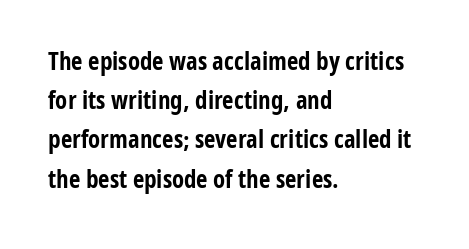
The image shows 25 px bold type, upright; set left-aligned, normal line spacing (1.57x), normal letter spacing, not underlined.
